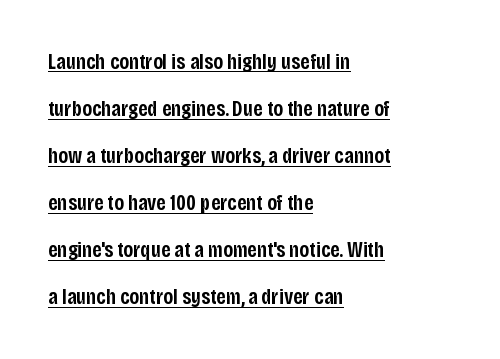
The text block is weighted toward the left margin, trailing off unevenly rightward. Does the weight exceed regular? Yes, but only to semibold. The letters sit at their default tracking, neither squeezed nor spread. Posture: straight, roman, zero tilt.
